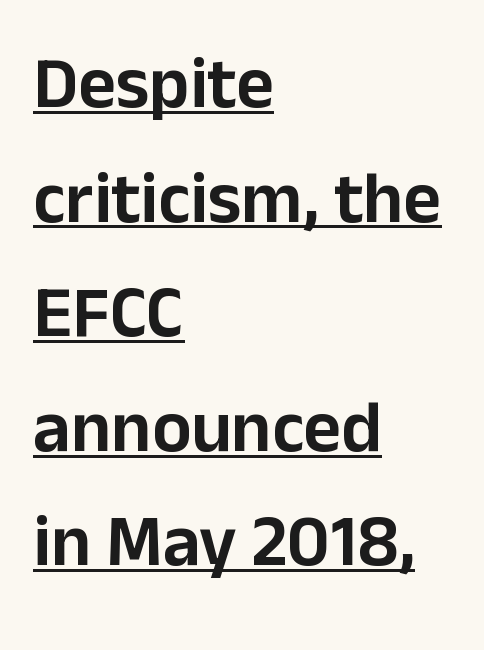
Caption: lettering with a line underneath. Is the letter spacing exaggerated? No — it looks like the ordinary default. The line-height multiplier appears to be the usual default. Characters remain perfectly vertical along every line. In CSS terms this would be text-align: left. The designer went with a sans here, leaving each stem footless.
